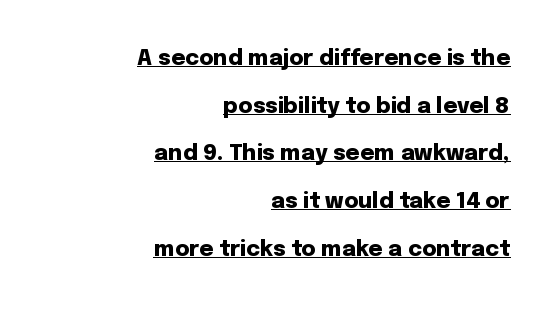
No italicization has been applied; the sample stays upright. Look at the stroke-to-counter ratio: heavy, a bold. Compared with undecorated copy, this sample adds a rule below the words. This rendering uses right alignment, leaving the left contour irregular.
